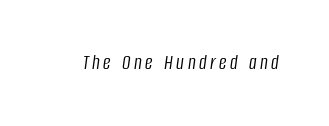
{"italic": "yes", "lean": "right", "slant_degrees": 8, "bold": "no", "underline": "no", "glyph_px": 21}
